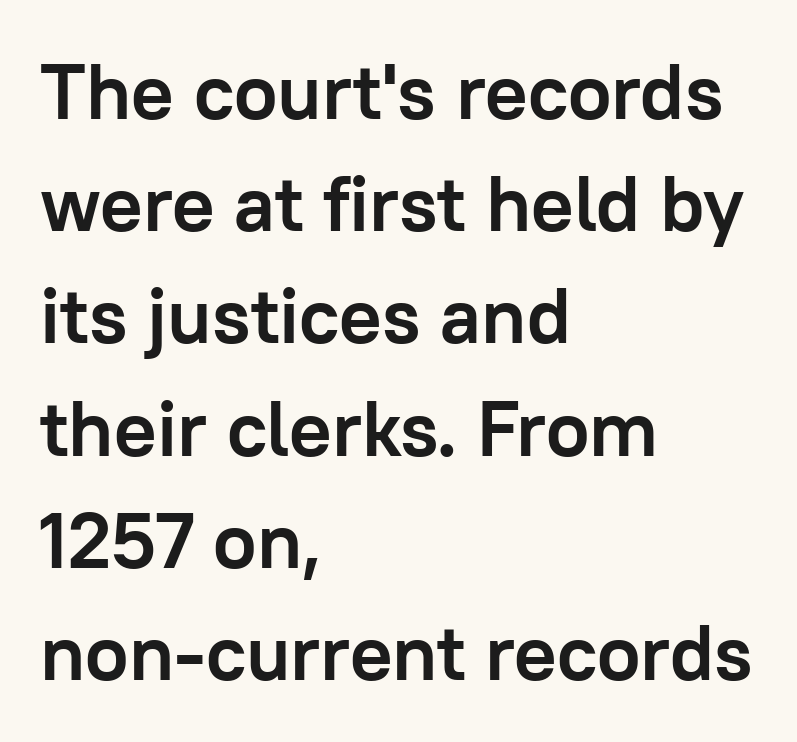
The image shows 79 px semibold sans-serif type, upright; set left-aligned, normal line spacing (1.42x), normal letter spacing, not underlined; low stroke contrast and a medium x-height.
